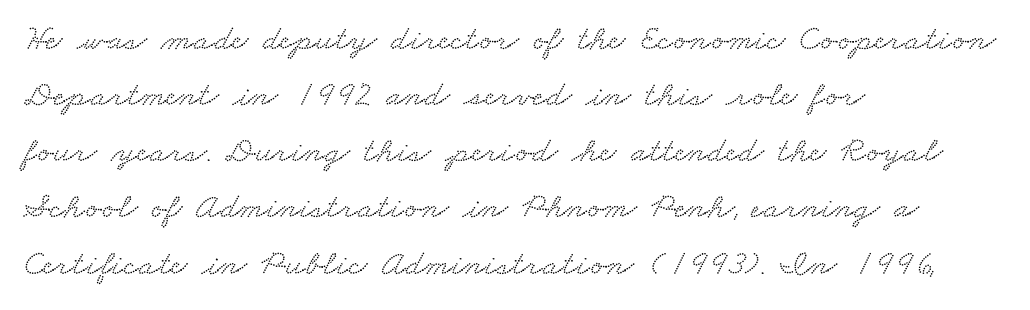
The image shows 36 px wide serif type; set left-aligned, normal line spacing (1.56x), normal letter spacing, not underlined; low stroke contrast and a small x-height.
